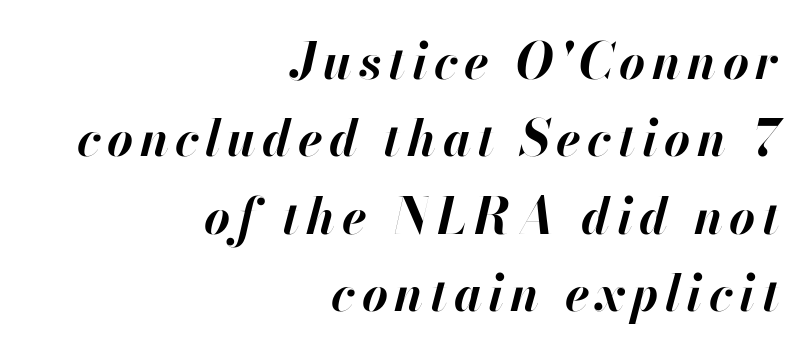
{"italic": "yes", "lean": "right", "slant_degrees": 13, "bold": "yes", "weight": "bold", "width": "normal", "stroke_contrast": "high", "x_height": "small", "monospaced": "no", "underline": "no", "align": "right", "line_spacing": "normal", "line_spacing_ratio": 1.55, "glyph_px": 50}
